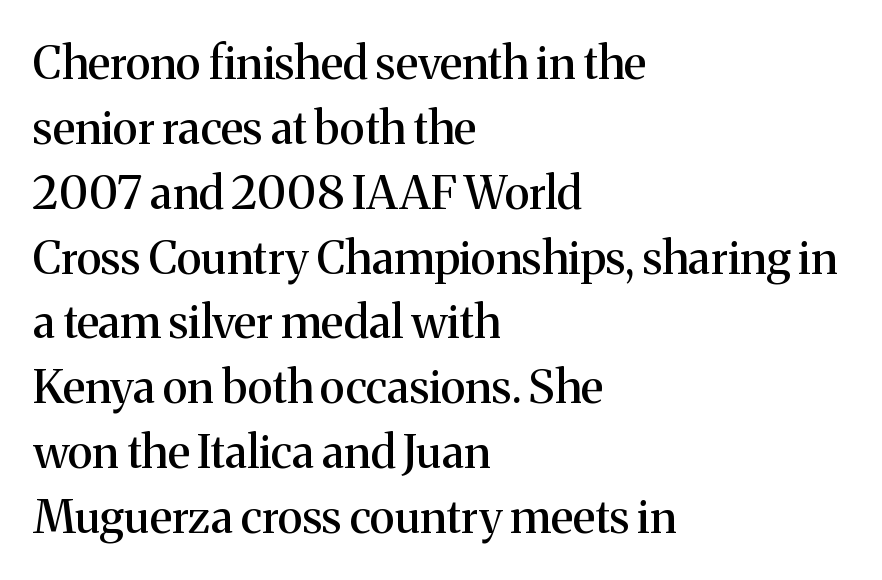
Q: Is the text italic (slanted)? A: No, it is upright.
Q: Is the typeface a serif or a sans-serif typeface? A: Serif.
Q: Is the text underlined? A: No.
Q: How is the paragraph aligned? A: Left-aligned.
Q: Is the spacing between letters normal or unusually wide? A: Normal.
Q: Is the spacing between lines tight, normal or loose? A: Normal.
Q: Width (condensed, normal, or wide)? A: Normal.
Q: Stroke contrast? A: Medium.
Q: x-height? A: Medium.
Q: Monospaced? A: No.
